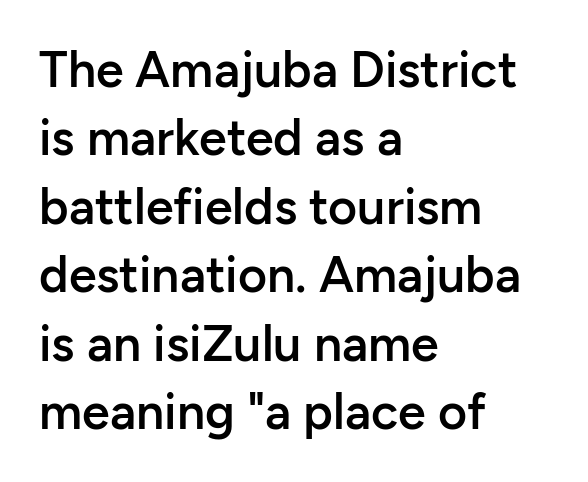
The image shows 50 px semibold sans-serif type, upright; set left-aligned, normal line spacing (1.37x), normal letter spacing, not underlined; low stroke contrast and a medium x-height.
